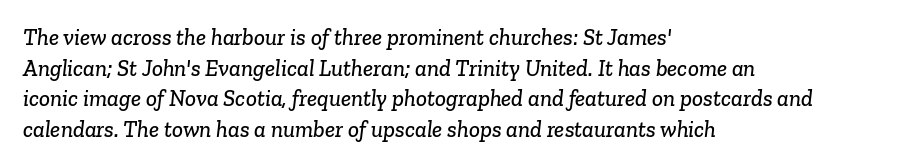
Just letters on the line, the space beneath them empty. Horizontal bands of white between lines are of average thickness. The paragraph shown leans on its left margin. The gaps between neighbouring characters are ordinary and unremarkable.
